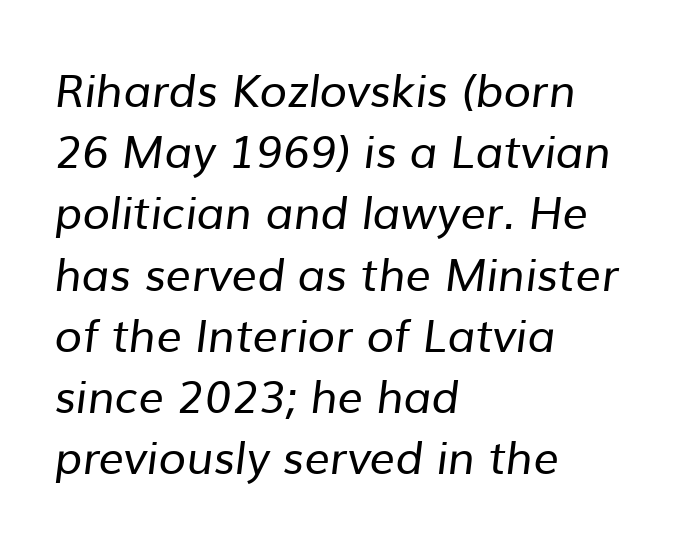
Q: Is the text bold? A: No.
Q: Is the typeface a serif or a sans-serif typeface? A: Sans-serif.
Q: Is the text underlined? A: No.
Q: How is the paragraph aligned? A: Left-aligned.
Q: Is the spacing between letters normal or unusually wide? A: Normal.
Q: Is the spacing between lines tight, normal or loose? A: Normal.
Q: Width (condensed, normal, or wide)? A: Normal.
Q: Stroke contrast? A: Low.
Q: x-height? A: Medium.
Q: Monospaced? A: No.
